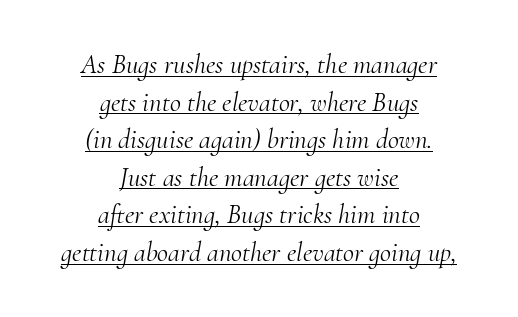
{"italic": "yes", "lean": "right", "slant_degrees": 10, "bold": "no", "underline": "yes", "align": "center", "line_spacing": "normal", "line_spacing_ratio": 1.39, "letter_spacing": "normal", "letter_spacing_em": 0.0, "glyph_px": 27}
